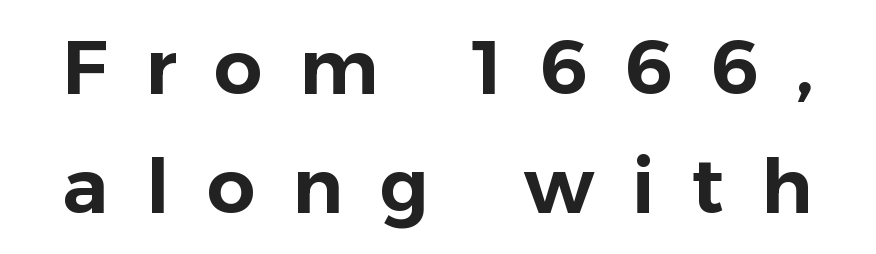
The image shows 76 px sans-serif type, upright; set normal line spacing (1.57x), unusually wide letter spacing (+0.49 em), not underlined; low stroke contrast and a medium x-height.
